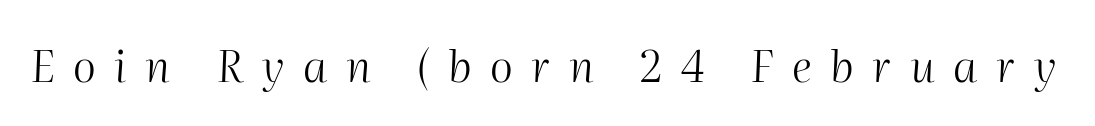
{"italic": "yes", "lean": "right", "slant_degrees": 2, "bold": "no", "weight": "light", "width": "normal", "stroke_contrast": "medium", "x_height": "medium", "monospaced": "no", "underline": "no", "letter_spacing": "wide", "letter_spacing_em": 0.42, "glyph_px": 44}
